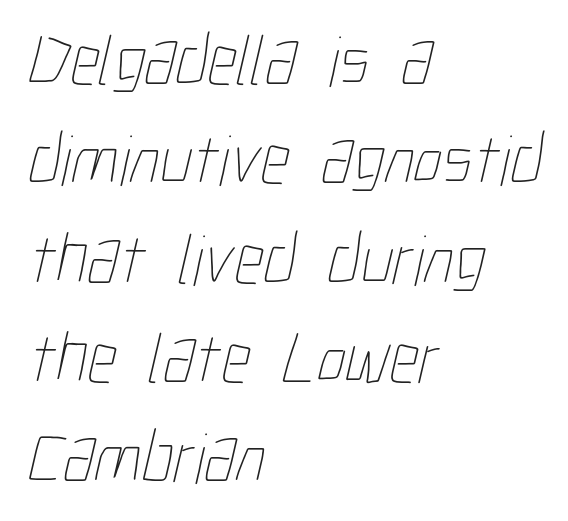
{"bold": "no", "weight": "thin", "width": "condensed", "stroke_contrast": "low", "x_height": "medium", "monospaced": "no", "underline": "no", "align": "left", "line_spacing": "normal", "line_spacing_ratio": 1.38, "letter_spacing": "normal", "letter_spacing_em": 0.0, "glyph_px": 72}
